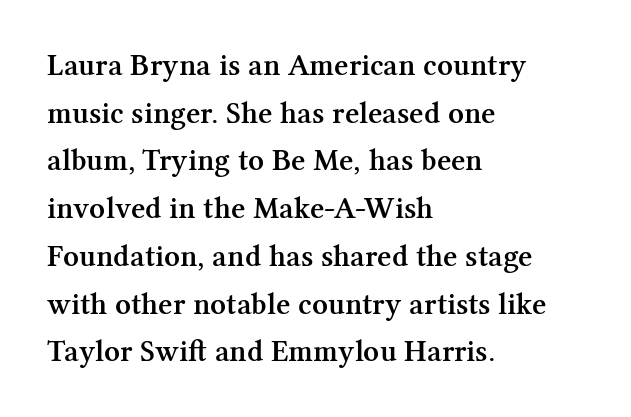
Q: Is the text bold? A: Semi-bold.
Q: Is the text italic (slanted)? A: No, it is upright.
Q: Is the typeface a serif or a sans-serif typeface? A: Serif.
Q: Is the text underlined? A: No.
Q: How is the paragraph aligned? A: Left-aligned.
Q: Is the spacing between letters normal or unusually wide? A: Normal.
Q: Is the spacing between lines tight, normal or loose? A: Normal.
Q: Width (condensed, normal, or wide)? A: Normal.
Q: Stroke contrast? A: Medium.
Q: x-height? A: Medium.
Q: Monospaced? A: No.
